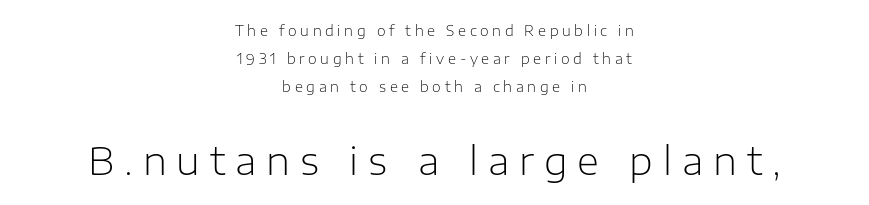
{"serif": "no", "italic": "no", "bold": "no", "weight": "light", "width": "normal", "stroke_contrast": "low", "x_height": "medium", "monospaced": "no", "underline": "no", "align": "center", "line_spacing": "loose", "line_spacing_ratio": 1.99, "letter_spacing": "wide", "letter_spacing_em": 0.26, "larger_block": "second", "size_ratio": 2.71, "glyph_px": 38}
